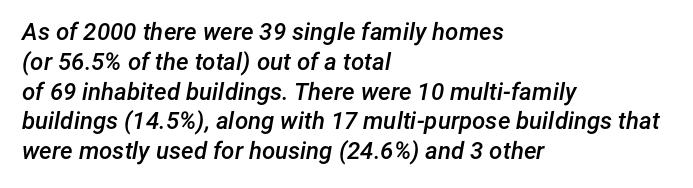
Q: Is the text bold? A: Semi-bold.
Q: Is the text italic (slanted)? A: Yes, it leans right by about 12 degrees.
Q: Is the text underlined? A: No.
Q: How is the paragraph aligned? A: Left-aligned.
Q: Is the spacing between letters normal or unusually wide? A: Normal.
